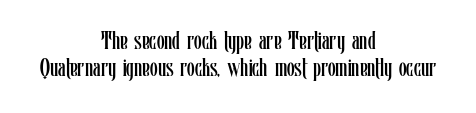
The image shows 25 px text type, upright; set centered, tight line spacing (1.09x), normal letter spacing, not underlined.
